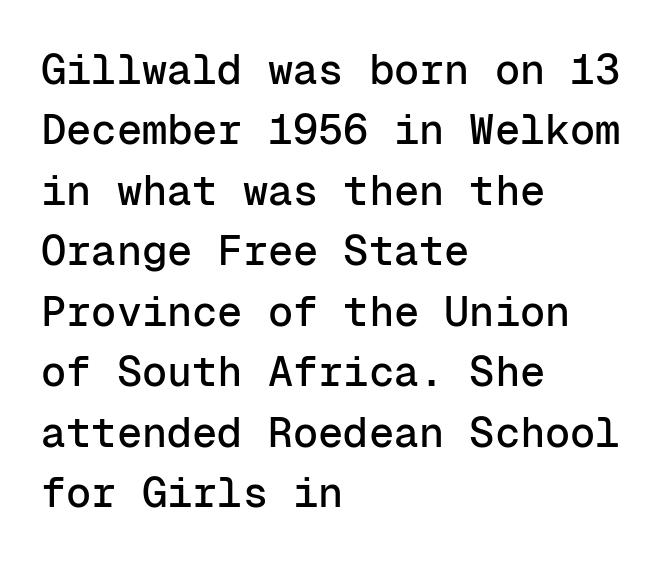
The image shows 42 px sans-serif type, upright, monospaced; set left-aligned, normal line spacing (1.44x), normal letter spacing, not underlined; low stroke contrast and a medium x-height.
